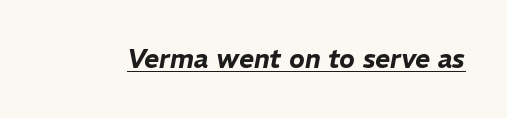
Q: Is the text italic (slanted)? A: Yes, it leans right by about 11 degrees.
Q: Is the text underlined? A: Yes.
Q: Is the spacing between letters normal or unusually wide? A: Normal.
